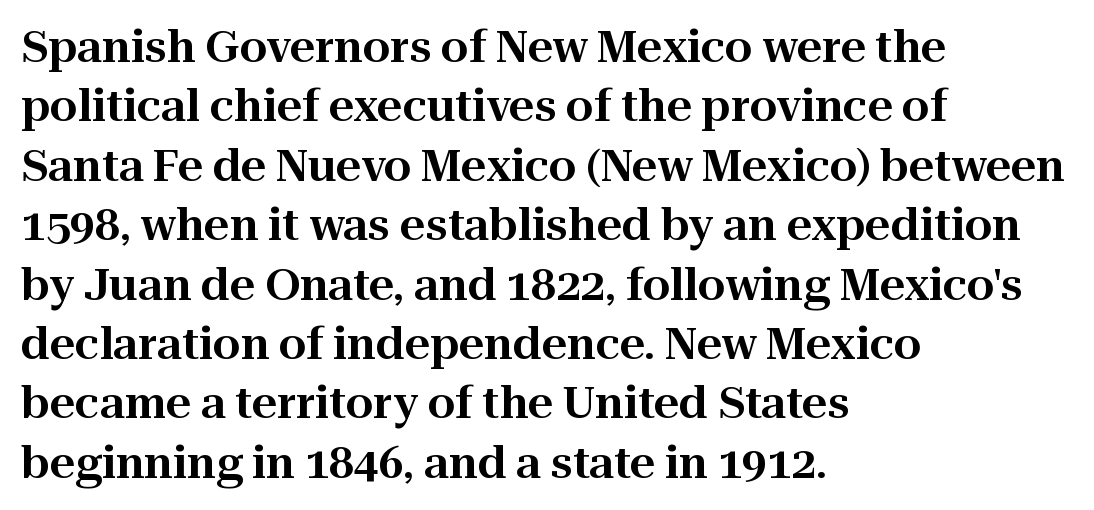
{"serif": "yes", "italic": "no", "width": "normal", "stroke_contrast": "high", "x_height": "medium", "monospaced": "no", "underline": "no", "align": "left", "line_spacing": "normal", "line_spacing_ratio": 1.35, "letter_spacing": "normal", "letter_spacing_em": 0.0, "glyph_px": 44}
